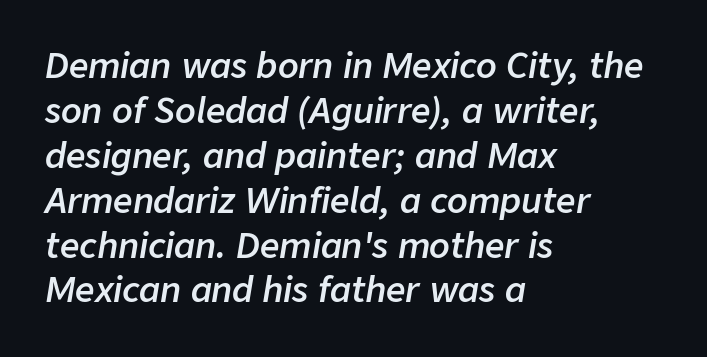
{"italic": "yes", "lean": "right", "slant_degrees": 9, "bold": "semi", "weight": "semibold", "width": "normal", "stroke_contrast": "low", "x_height": "medium", "monospaced": "no", "underline": "no", "align": "left", "line_spacing": "normal", "line_spacing_ratio": 1.32, "letter_spacing": "normal", "letter_spacing_em": 0.0, "glyph_px": 34}
